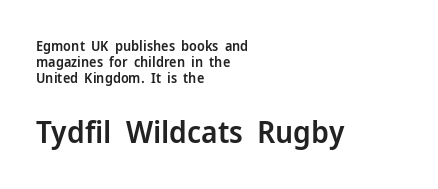
The image shows 31 px semibold sans-serif type, upright; set left-aligned, tight line spacing (1.14x), normal letter spacing, not underlined; the second (bottom) block is 2.21x larger; low stroke contrast and a medium x-height.
